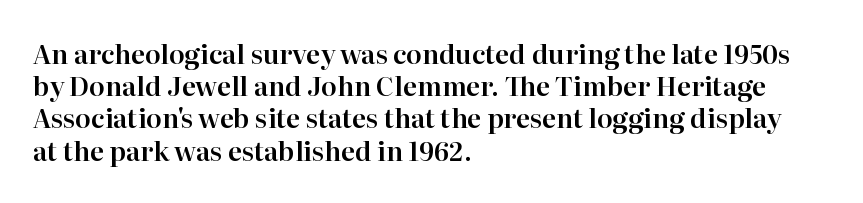
The image shows 26 px text type, upright; set left-aligned, line spacing 1.24x, normal letter spacing, not underlined.
